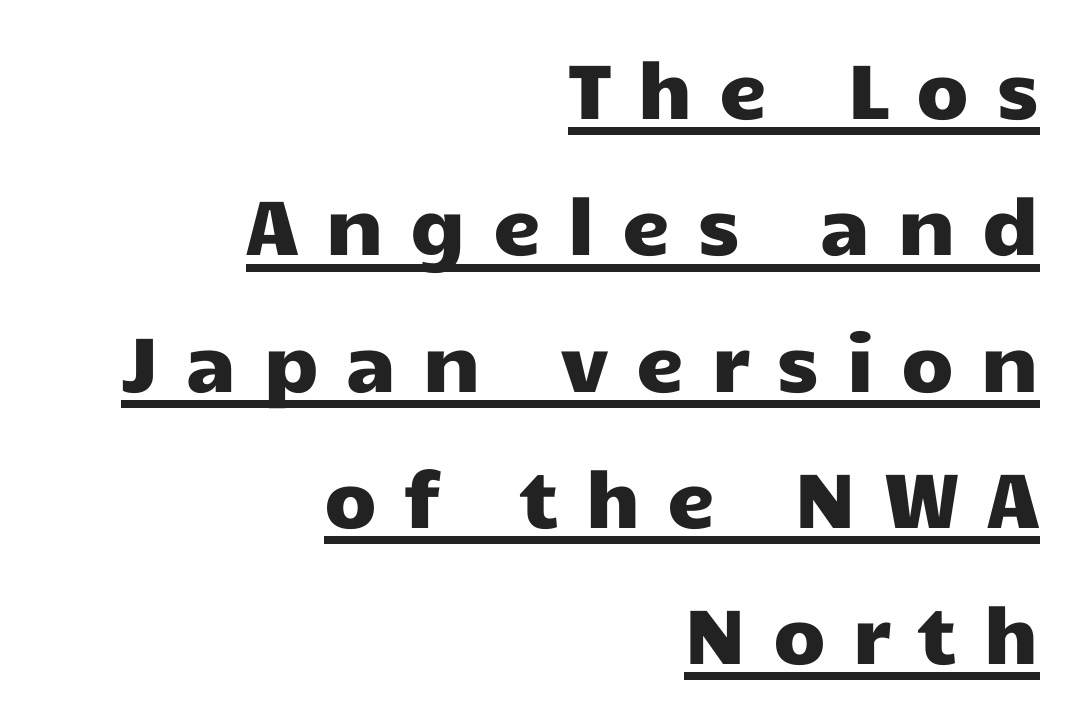
{"serif": "no", "italic": "no", "width": "wide", "stroke_contrast": "low", "x_height": "medium", "monospaced": "no", "underline": "yes", "align": "right", "line_spacing_ratio": 1.77, "letter_spacing": "wide", "letter_spacing_em": 0.34, "glyph_px": 77}
